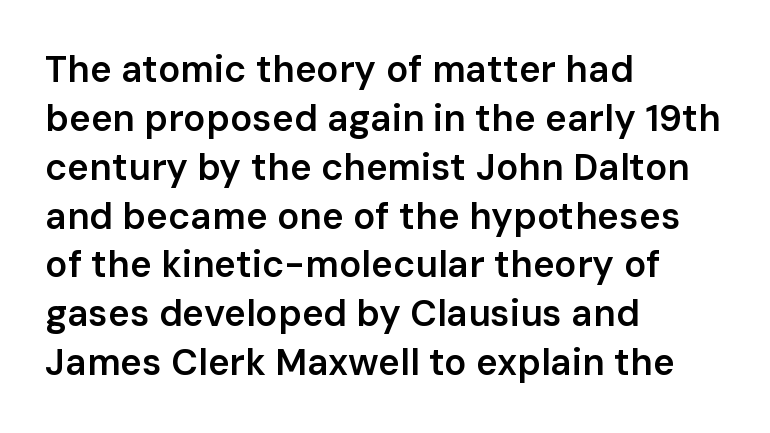
{"serif": "no", "italic": "no", "bold": "semi", "weight": "semibold", "width": "normal", "stroke_contrast": "low", "x_height": "medium", "monospaced": "no", "underline": "no", "align": "left", "line_spacing": "normal", "line_spacing_ratio": 1.32, "letter_spacing": "normal", "letter_spacing_em": 0.0, "glyph_px": 37}
